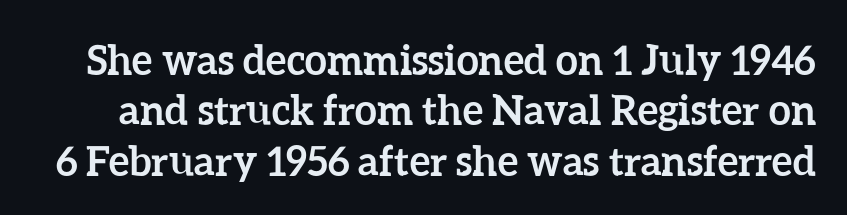
Students, note that the glyphs here touch the page at normal intervals. A full-strength bold gives these letters their thick strokes. Vertical strokes here are truly vertical. Looks like regular typesetting: each glyph gets only the width it needs. Summary of vertical rhythm: regular, with standard interline spacing.
